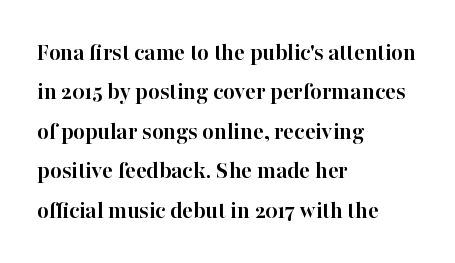
{"italic": "no", "bold": "yes", "underline": "no", "align": "left", "line_spacing": "normal", "line_spacing_ratio": 1.58, "letter_spacing": "normal", "letter_spacing_em": 0.0, "glyph_px": 25}
